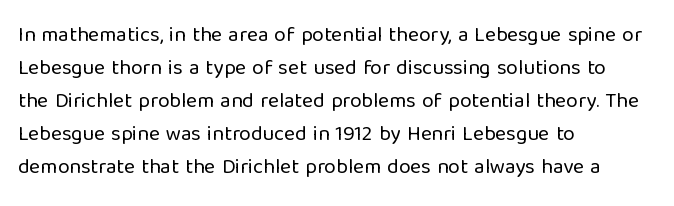
No italicization has been applied; the sample stays upright. This rendering features lettering with no underline. Summary of weight: not heavy and not bold. The typesetter chose a ragged-right arrangement here. The vertical gap from one line to the next is medium.
